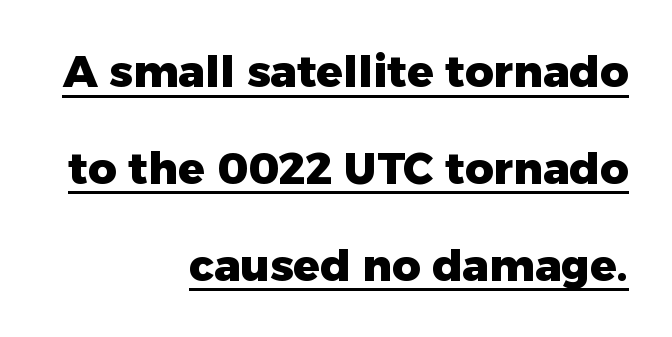
There is no visible air inserted between adjacent glyphs. Stroke terminals: plain, sans-serif. You could not count columns in this text — the font is proportionally spaced. Leftover space on each line is placed entirely before the opening word. Rendered with straight, roman letterforms.
